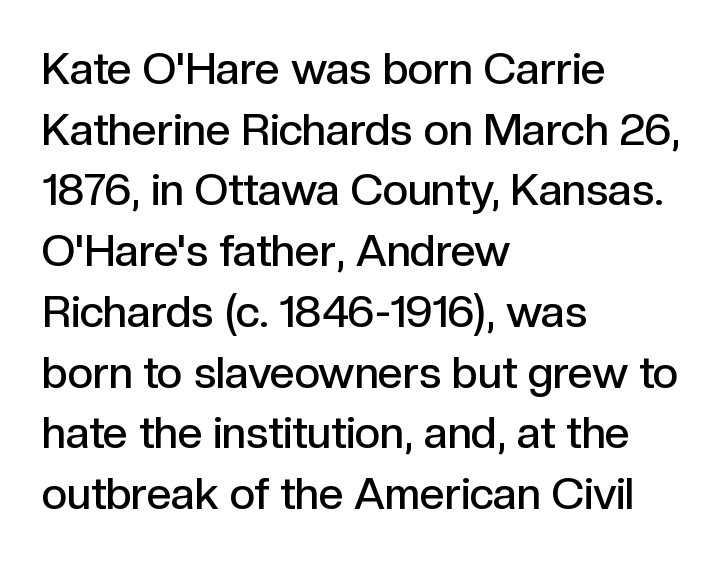
Q: Is the text bold? A: Semi-bold.
Q: Is the text italic (slanted)? A: No, it is upright.
Q: Is the typeface a serif or a sans-serif typeface? A: Sans-serif.
Q: Is the text underlined? A: No.
Q: How is the paragraph aligned? A: Left-aligned.
Q: Is the spacing between letters normal or unusually wide? A: Normal.
Q: Is the spacing between lines tight, normal or loose? A: Normal.
Q: Width (condensed, normal, or wide)? A: Normal.
Q: x-height? A: Medium.
Q: Monospaced? A: No.
